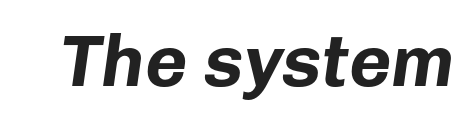
Q: Is the text bold? A: Yes.
Q: Is the text italic (slanted)? A: Yes, it leans right by about 8 degrees.
Q: Is the text underlined? A: No.
Q: Is the spacing between letters normal or unusually wide? A: Normal.
Q: Width (condensed, normal, or wide)? A: Normal.
Q: Stroke contrast? A: Low.
Q: x-height? A: Medium.
Q: Monospaced? A: No.
